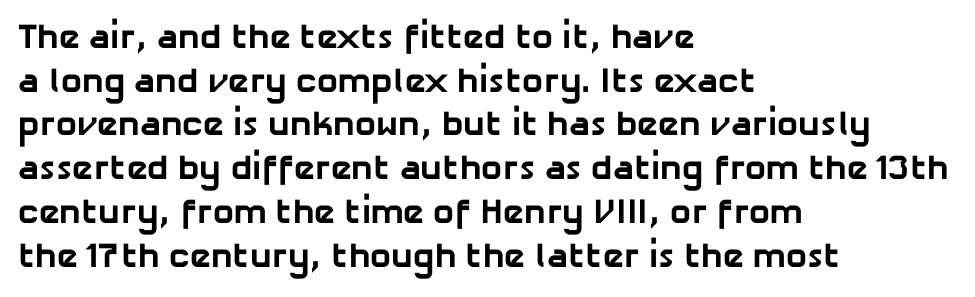
Q: Is the text bold? A: Yes.
Q: Is the typeface a serif or a sans-serif typeface? A: Sans-serif.
Q: Is the text underlined? A: No.
Q: How is the paragraph aligned? A: Left-aligned.
Q: Is the spacing between letters normal or unusually wide? A: Normal.
Q: Is the spacing between lines tight, normal or loose? A: Normal.
Q: Width (condensed, normal, or wide)? A: Normal.
Q: Stroke contrast? A: Low.
Q: x-height? A: Medium.
Q: Monospaced? A: No.
